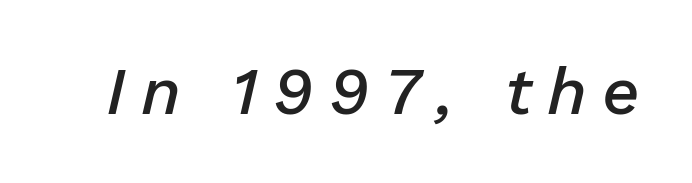
The image shows 66 px semibold type, italic (leaning right); set unusually wide letter spacing (+0.23 em), not underlined; low stroke contrast and a medium x-height.
